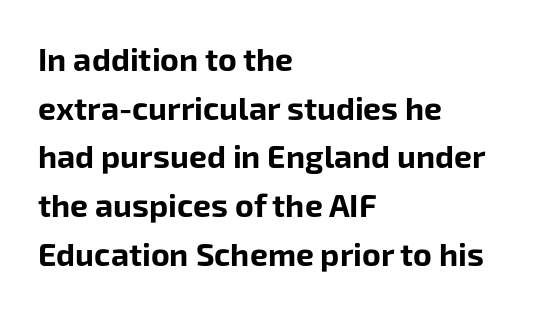
The image shows 32 px bold sans-serif type, upright; set left-aligned, normal line spacing (1.52x), normal letter spacing, not underlined; low stroke contrast and a medium x-height.
